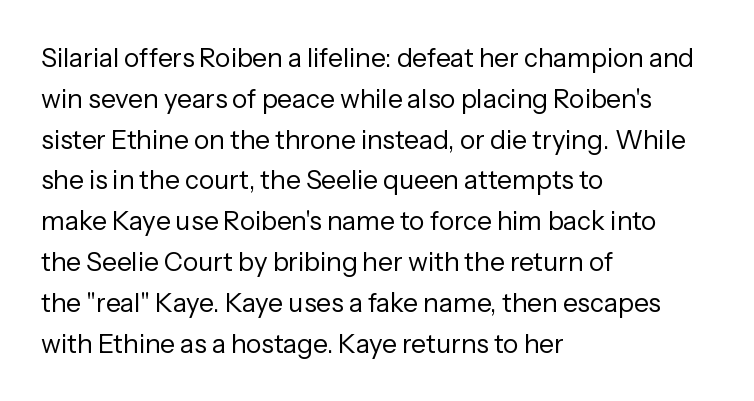
{"italic": "no", "bold": "no", "underline": "no", "align": "left", "line_spacing": "normal", "line_spacing_ratio": 1.57, "letter_spacing": "normal", "letter_spacing_em": 0.0, "glyph_px": 26}
